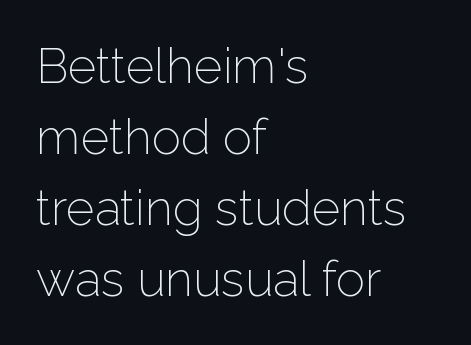
The image shows 49 px light sans-serif type, upright; set left-aligned, normal line spacing (1.45x), normal letter spacing, not underlined; low stroke contrast and a medium x-height.
